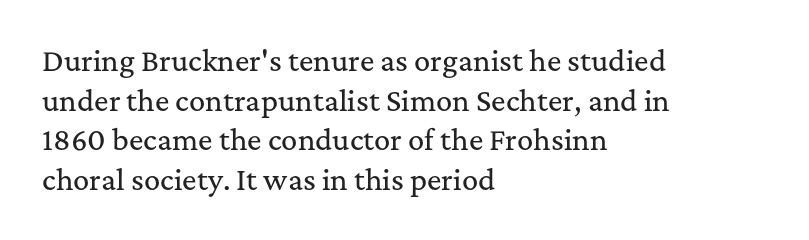
{"italic": "no", "underline": "no", "align": "left", "line_spacing": "normal", "line_spacing_ratio": 1.47, "letter_spacing": "normal", "letter_spacing_em": 0.0, "glyph_px": 27}
